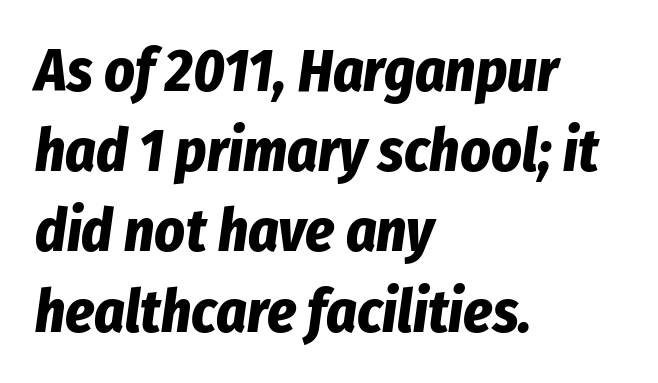
The image shows 59 px bold, condensed type, italic (leaning right); set left-aligned, normal line spacing (1.36x), normal letter spacing, not underlined; low stroke contrast and a medium x-height.
